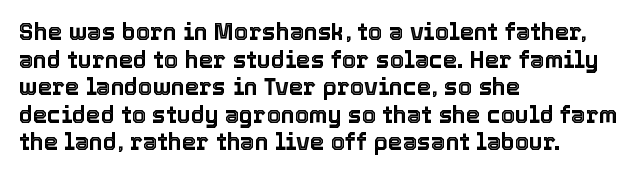
The line texture is even and compact thanks to regular tracking. These lines stack with their left ends in a neat column. The lettering stays uniformly vertical, giving the passage a roman look. Check the space under the baseline: it is left empty.
